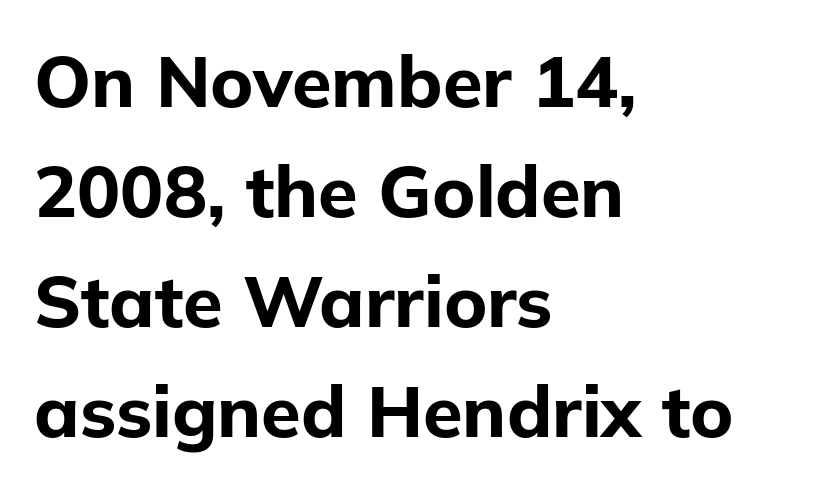
The image shows 72 px bold sans-serif type, upright; set left-aligned, normal line spacing (1.53x), normal letter spacing, not underlined; low stroke contrast and a medium x-height.
